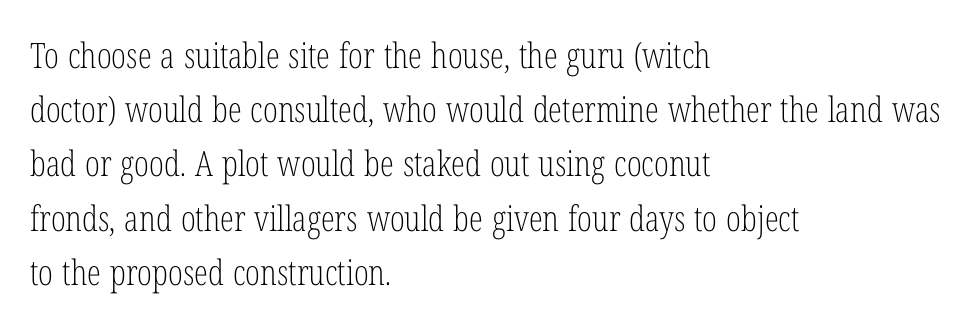
The image shows 35 px light, condensed serif type, upright; set left-aligned, normal line spacing (1.55x), normal letter spacing, not underlined; low stroke contrast and a medium x-height.
